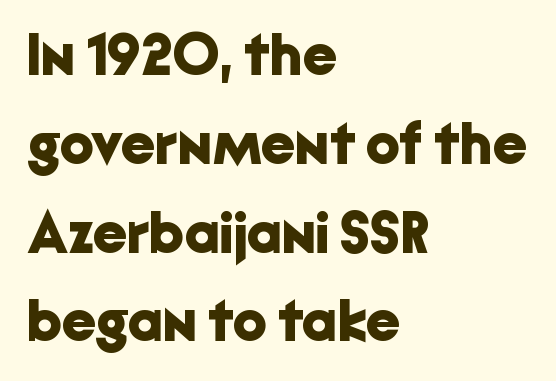
Q: Is the text bold? A: Yes.
Q: Is the text italic (slanted)? A: No, it is upright.
Q: Is the typeface a serif or a sans-serif typeface? A: Sans-serif.
Q: Is the text underlined? A: No.
Q: How is the paragraph aligned? A: Left-aligned.
Q: Is the spacing between letters normal or unusually wide? A: Normal.
Q: Is the spacing between lines tight, normal or loose? A: Normal.
Q: Width (condensed, normal, or wide)? A: Normal.
Q: Stroke contrast? A: Low.
Q: x-height? A: Medium.
Q: Monospaced? A: No.
